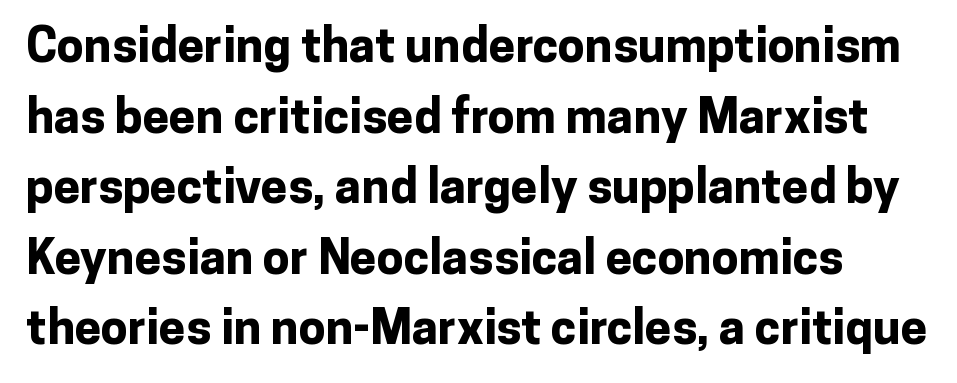
{"serif": "no", "italic": "no", "bold": "yes", "weight": "bold", "width": "normal", "stroke_contrast": "low", "x_height": "medium", "monospaced": "no", "underline": "no", "line_spacing": "normal", "line_spacing_ratio": 1.47, "letter_spacing": "normal", "letter_spacing_em": 0.0, "glyph_px": 48}
